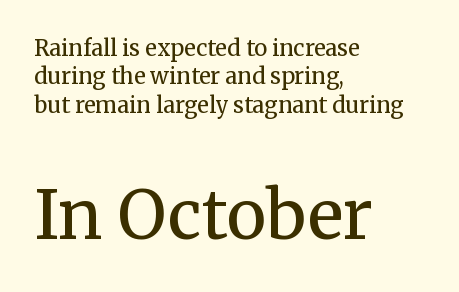
The image shows 67 px regular-weight serif type, upright; set left-aligned, normal line spacing (1.29x), normal letter spacing, not underlined; the second (bottom) block is 3.05x larger; medium stroke contrast and a medium x-height.
